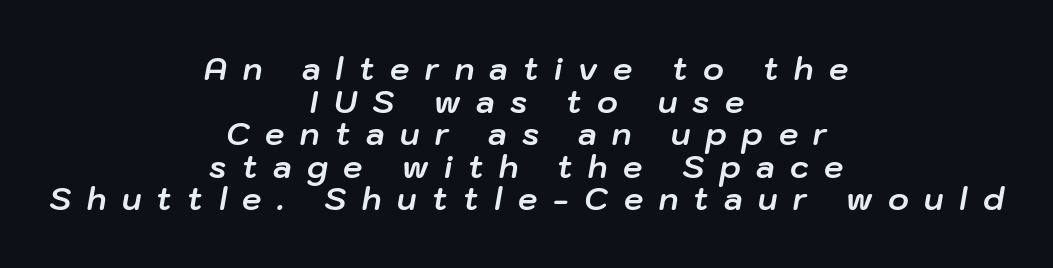
Q: Is the text bold? A: Yes.
Q: Is the text italic (slanted)? A: Yes, it leans right by about 10 degrees.
Q: Is the text underlined? A: No.
Q: How is the paragraph aligned? A: Centered.
Q: Is the spacing between letters normal or unusually wide? A: Unusually wide.
Q: Is the spacing between lines tight, normal or loose? A: Tight.
Q: Width (condensed, normal, or wide)? A: Normal.
Q: Stroke contrast? A: Low.
Q: x-height? A: Medium.
Q: Monospaced? A: No.
